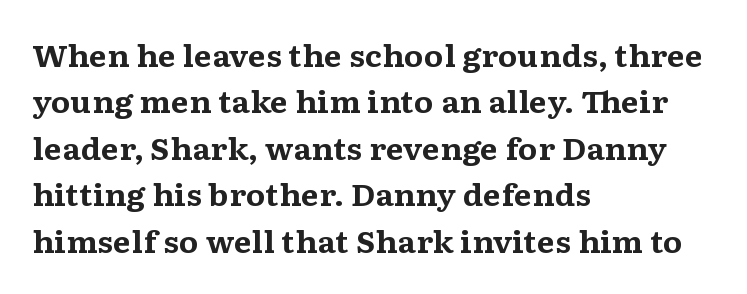
{"serif": "yes", "italic": "no", "bold": "yes", "weight": "bold", "width": "wide", "stroke_contrast": "medium", "x_height": "medium", "monospaced": "no", "underline": "no", "align": "left", "line_spacing": "normal", "line_spacing_ratio": 1.6, "letter_spacing": "normal", "letter_spacing_em": 0.0, "glyph_px": 29}
